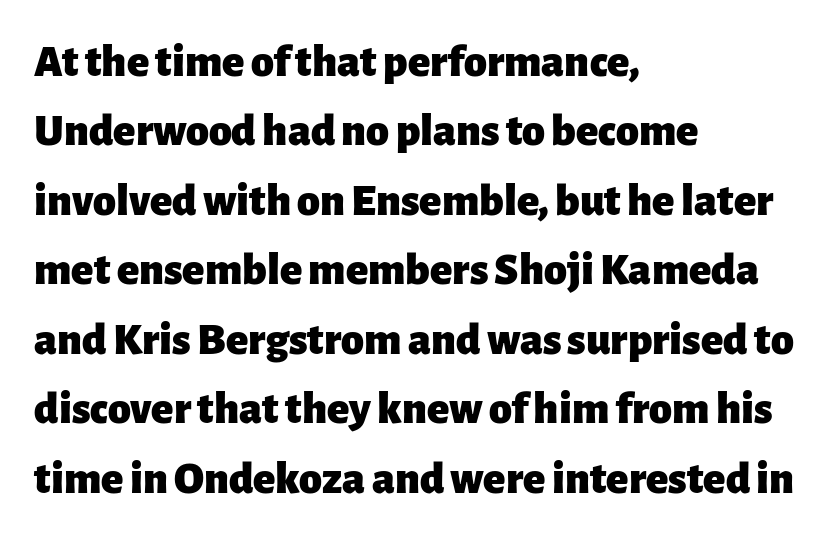
{"serif": "no", "italic": "no", "bold": "yes", "weight": "heavy", "width": "normal", "stroke_contrast": "low", "x_height": "medium", "monospaced": "no", "underline": "no", "align": "left", "line_spacing": "normal", "line_spacing_ratio": 1.51, "letter_spacing": "normal", "letter_spacing_em": 0.0, "glyph_px": 46}
